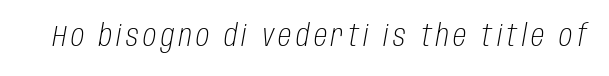
This is oblique type, the kind used for emphasis or titles. Quick note: underline off. Varying glyph widths throughout — classic text-font behaviour. Weight: in the light-to-regular range.
